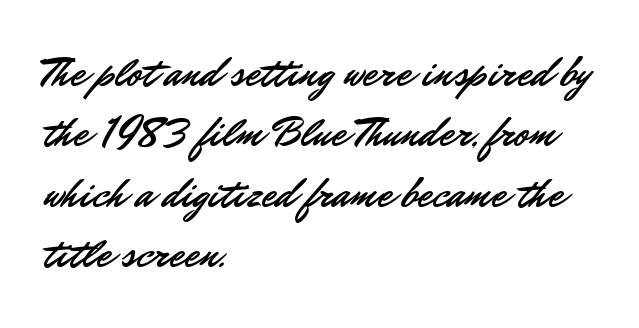
The image shows 42 px sans-serif type; set left-aligned, normal line spacing (1.44x), normal letter spacing, not underlined; low stroke contrast and a small x-height.
